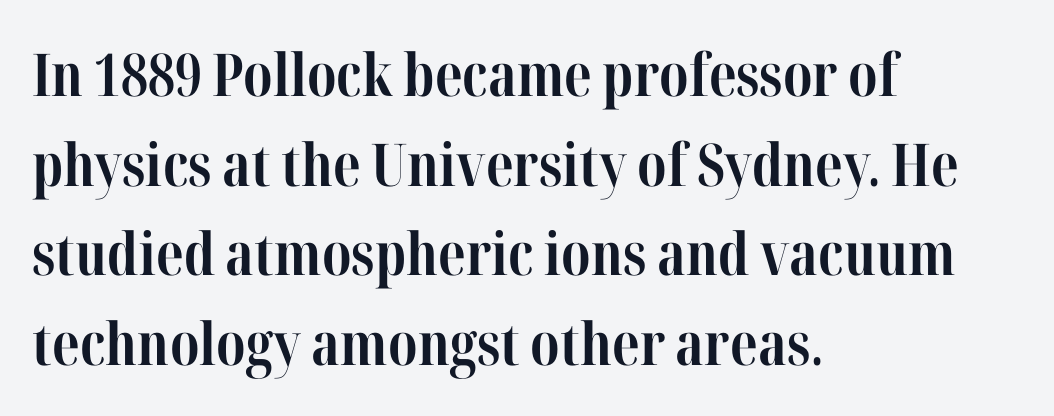
The image shows 59 px bold, condensed serif type, upright; set left-aligned, normal line spacing (1.52x), normal letter spacing, not underlined; high stroke contrast and a medium x-height.
